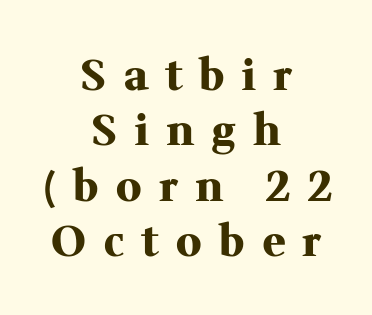
These lines have a slow, spaced-out rhythm from letter to letter. Posture: straight, roman, zero tilt. Bare-footed words on every line. Spacing verdict: proportional, widths tailored to each character. How heavy is the stroke? Heavy — this is a bold.
